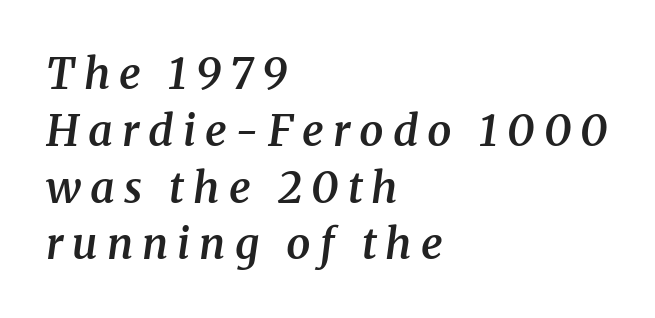
Q: Is the text bold? A: Semi-bold.
Q: Is the text italic (slanted)? A: Yes, it leans right by about 8 degrees.
Q: Is the typeface a serif or a sans-serif typeface? A: Serif.
Q: Is the text underlined? A: No.
Q: How is the paragraph aligned? A: Left-aligned.
Q: Is the spacing between letters normal or unusually wide? A: Unusually wide.
Q: Is the spacing between lines tight, normal or loose? A: Normal.
Q: Width (condensed, normal, or wide)? A: Normal.
Q: Stroke contrast? A: Medium.
Q: x-height? A: Medium.
Q: Monospaced? A: No.
